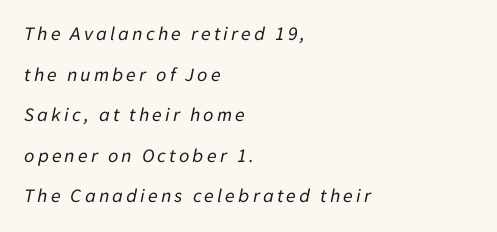
{"italic": "yes", "lean": "right", "slant_degrees": 11, "bold": "no", "underline": "no", "align": "left", "line_spacing": "loose", "line_spacing_ratio": 2.03, "glyph_px": 20}
